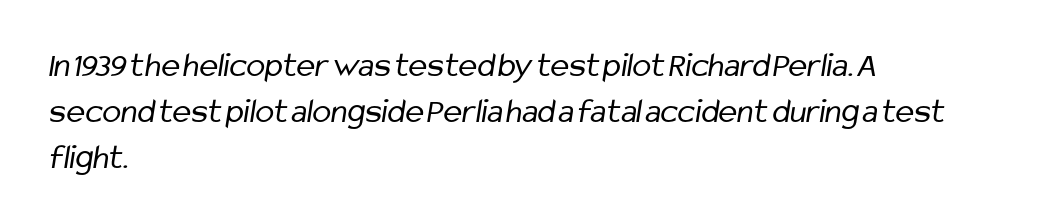
{"serif": "no", "bold": "no", "weight": "regular", "width": "condensed", "stroke_contrast": "low", "x_height": "medium", "monospaced": "no", "underline": "no", "align": "left", "line_spacing": "normal", "line_spacing_ratio": 1.32, "letter_spacing": "normal", "letter_spacing_em": 0.0, "glyph_px": 35}
